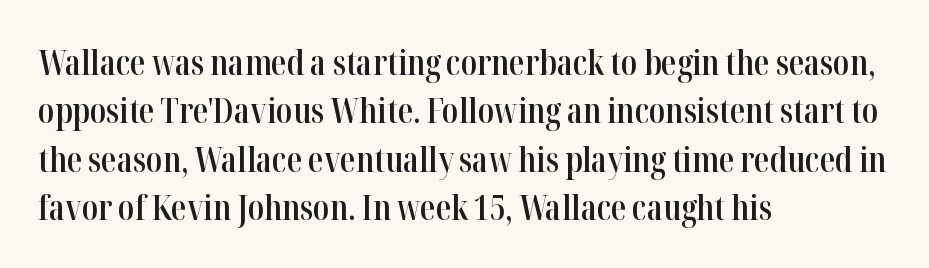
The image shows 34 px semibold, condensed serif type, upright; set left-aligned, normal line spacing (1.42x), normal letter spacing, not underlined; high stroke contrast and a medium x-height.
